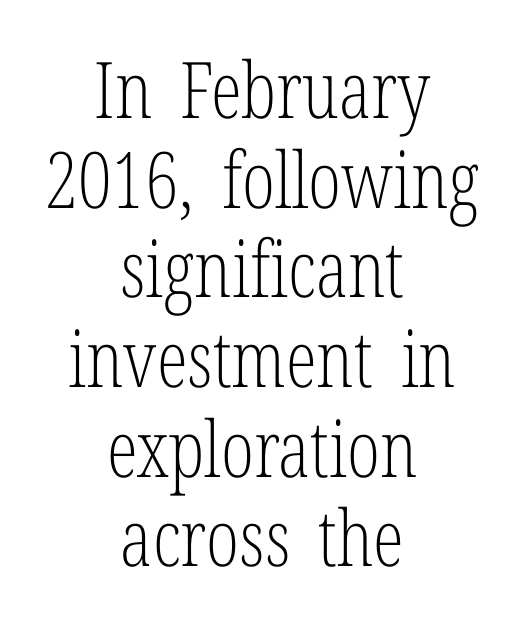
Q: Is the text bold? A: No.
Q: Is the text italic (slanted)? A: No, it is upright.
Q: Is the typeface a serif or a sans-serif typeface? A: Serif.
Q: Is the text underlined? A: No.
Q: How is the paragraph aligned? A: Centered.
Q: Is the spacing between letters normal or unusually wide? A: Normal.
Q: Is the spacing between lines tight, normal or loose? A: Tight.
Q: Width (condensed, normal, or wide)? A: Condensed.
Q: Stroke contrast? A: Low.
Q: x-height? A: Medium.
Q: Monospaced? A: No.
